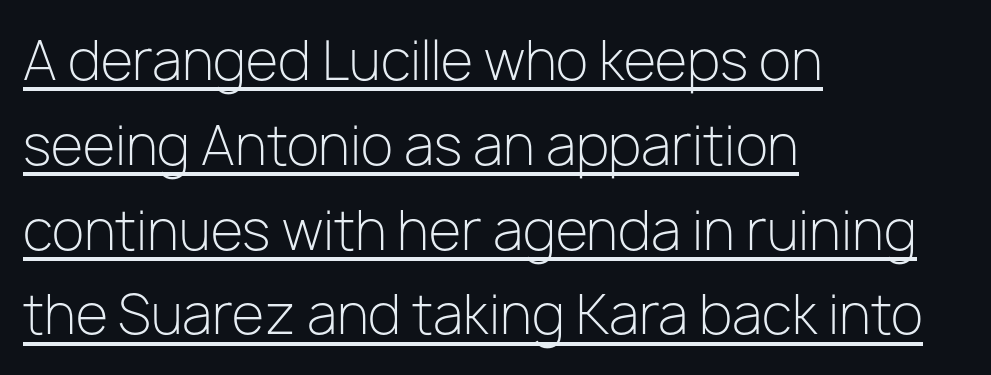
Line spacing here is normal. A continuous stroke trails under the words, as in a hyperlink. This reads as an unemphasized weight, regular at the heaviest. Quick note: not italic, upright. These lines stack with their left ends in a neat column. Looks like regular typesetting: each glyph gets only the width it needs.
